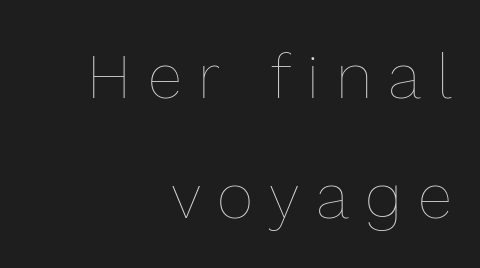
Note the varied advance widths — an 'i' is clearly narrower than an 'm'. The compositor pushed each line to the right boundary. Vertical strokes here are truly vertical. The tracking jumps out immediately: characters are airy and widely separated. Any mark beneath the type? The region is blank. Reading down the column, the eye jumps a long way to each next line.
